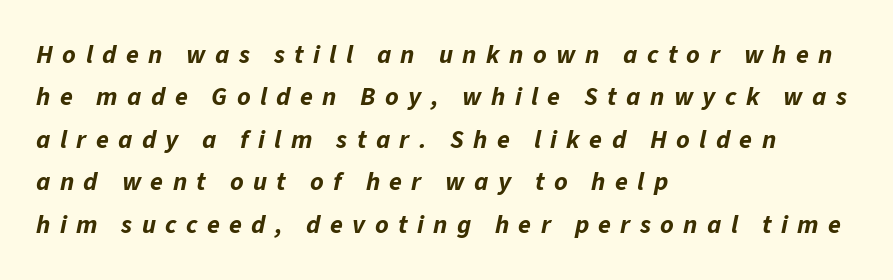
{"italic": "yes", "lean": "right", "slant_degrees": 11, "bold": "yes", "underline": "no", "align": "left", "line_spacing": "normal", "line_spacing_ratio": 1.63, "letter_spacing": "wide", "letter_spacing_em": 0.36, "glyph_px": 26}
